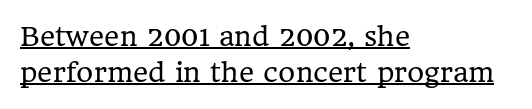
The type is set solid horizontally, with unmodified tracking. The line-height multiplier appears to be the usual default. Stroke thickness stays within the range of a standard reading face or lighter. The paragraph has a hard left edge and a soft right edge.
